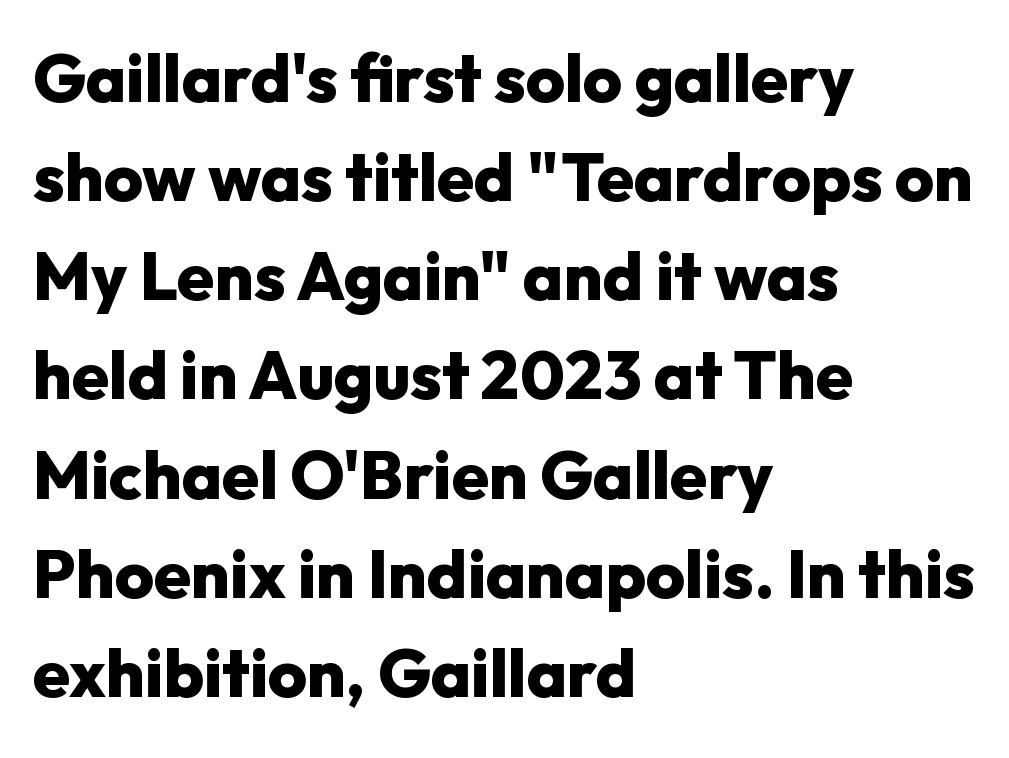
{"serif": "no", "italic": "no", "bold": "yes", "weight": "heavy", "width": "normal", "stroke_contrast": "low", "x_height": "medium", "monospaced": "no", "underline": "no", "align": "left", "line_spacing": "normal", "line_spacing_ratio": 1.48, "letter_spacing": "normal", "letter_spacing_em": 0.0, "glyph_px": 67}
